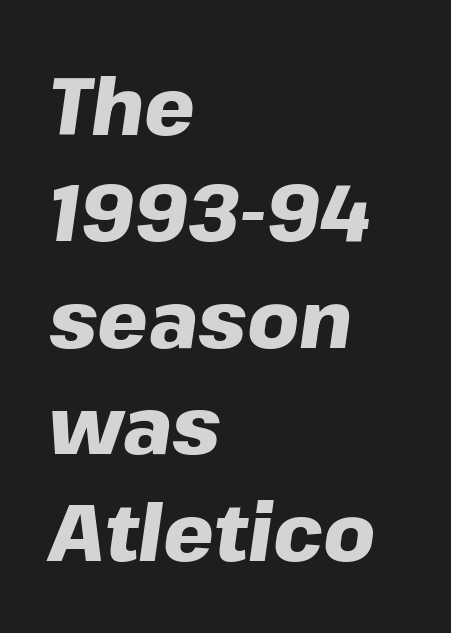
{"italic": "yes", "lean": "right", "slant_degrees": 8, "bold": "yes", "weight": "heavy", "width": "normal", "stroke_contrast": "low", "x_height": "medium", "monospaced": "no", "underline": "no", "align": "left", "line_spacing": "normal", "line_spacing_ratio": 1.33, "letter_spacing": "normal", "letter_spacing_em": 0.0, "glyph_px": 80}
